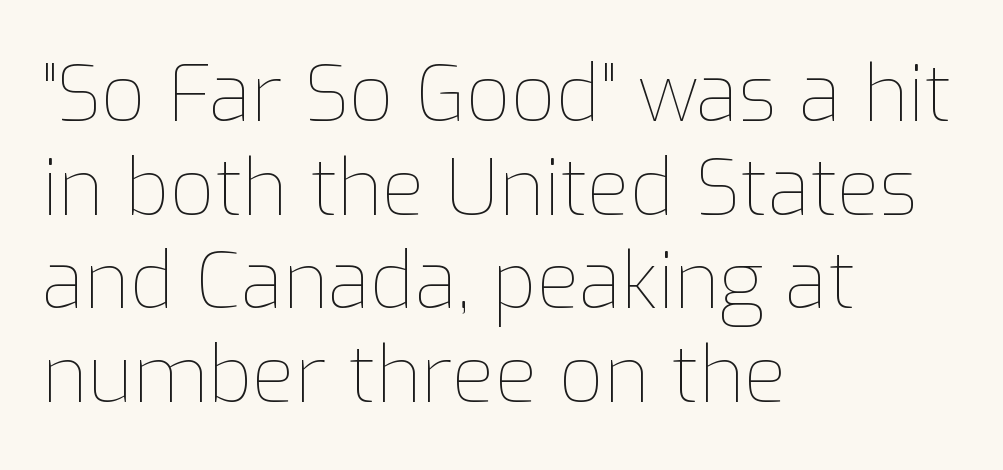
Q: Is the text bold? A: No.
Q: Is the text italic (slanted)? A: No, it is upright.
Q: Is the text underlined? A: No.
Q: How is the paragraph aligned? A: Left-aligned.
Q: Is the spacing between letters normal or unusually wide? A: Normal.
Q: Width (condensed, normal, or wide)? A: Normal.
Q: Stroke contrast? A: Low.
Q: x-height? A: Medium.
Q: Monospaced? A: No.
